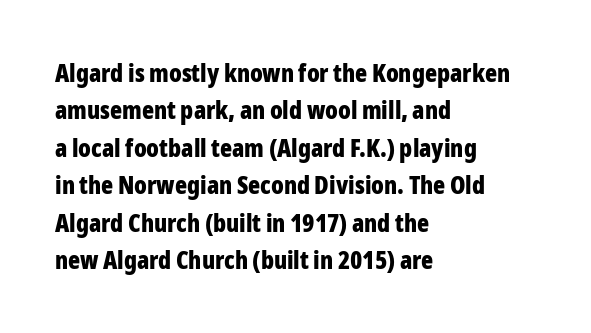
Q: Is the text bold? A: Yes.
Q: Is the text italic (slanted)? A: No, it is upright.
Q: Is the text underlined? A: No.
Q: How is the paragraph aligned? A: Left-aligned.
Q: Is the spacing between letters normal or unusually wide? A: Normal.
Q: Is the spacing between lines tight, normal or loose? A: Normal.
